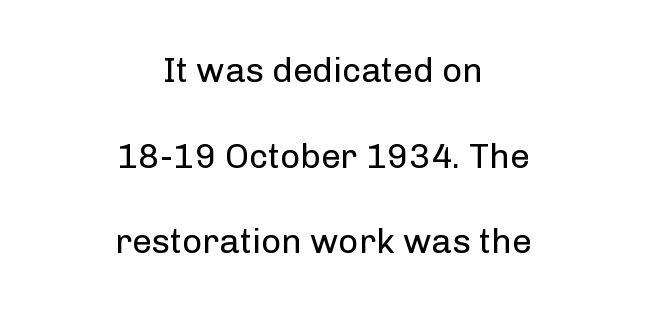
{"serif": "no", "italic": "no", "bold": "no", "weight": "regular", "width": "normal", "stroke_contrast": "low", "x_height": "medium", "monospaced": "no", "underline": "no", "align": "center", "line_spacing": "loose", "line_spacing_ratio": 2.45, "letter_spacing": "normal", "letter_spacing_em": 0.0, "glyph_px": 35}
